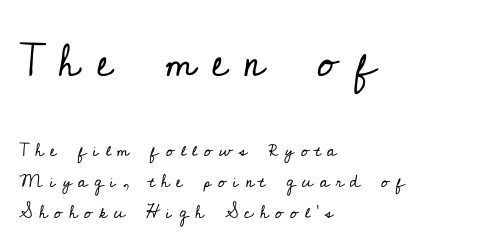
Substantial extra tracking has been applied to these lines. These lines are set flush left with a ragged right edge. The first block has been scaled up relative to the second. This sample uses a serif face. The strokes carry an ordinary text weight at most.
